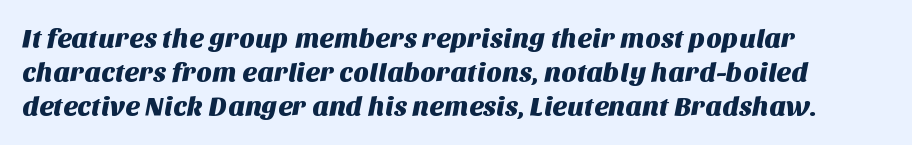
The image shows 27 px text type; set left-aligned, normal line spacing (1.26x), normal letter spacing, not underlined.
